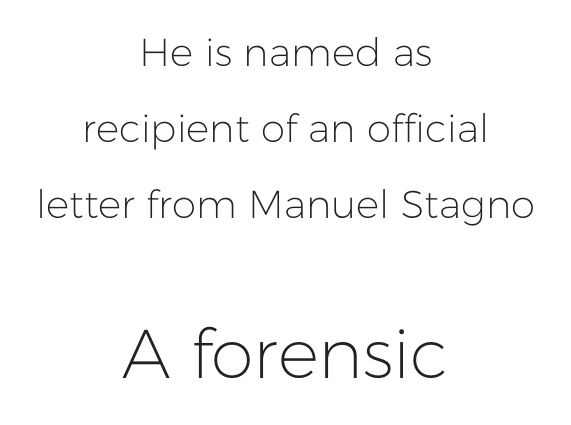
Honestly, the letter spacing is just normal — you wouldn't notice it. Two sizes are in play, and the larger belongs to the second block. The paragraph has two soft edges and a firm central axis. You could not count columns in this text — the font is proportionally spaced. Compared with typical paragraphs, the rows here are farther apart.
